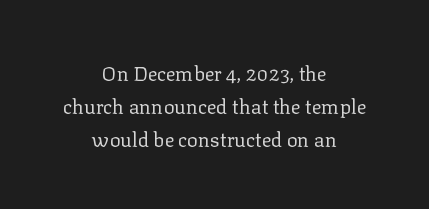
{"italic": "no", "bold": "no", "underline": "no", "align": "center", "line_spacing": "normal", "line_spacing_ratio": 1.66, "letter_spacing": "normal", "letter_spacing_em": 0.0, "glyph_px": 20}
